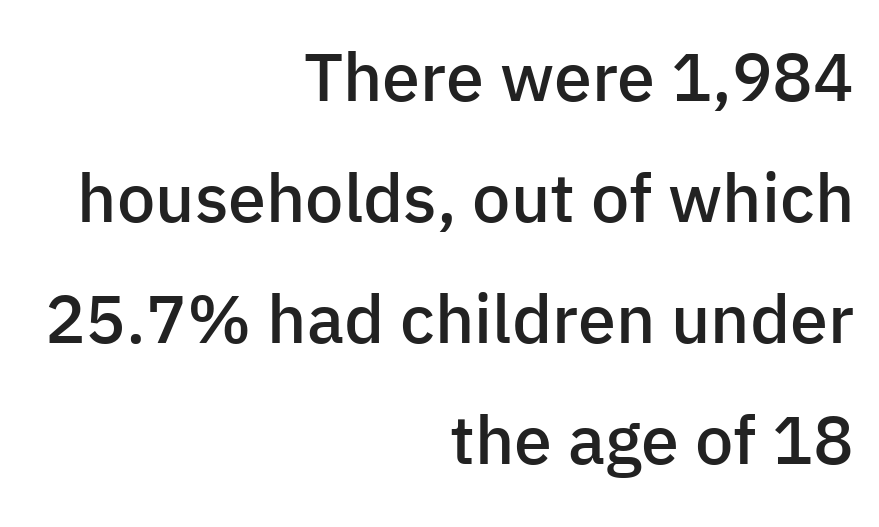
The image shows 68 px semibold sans-serif type, upright; set right-aligned, line spacing 1.78x, normal letter spacing, not underlined; low stroke contrast and a medium x-height.
